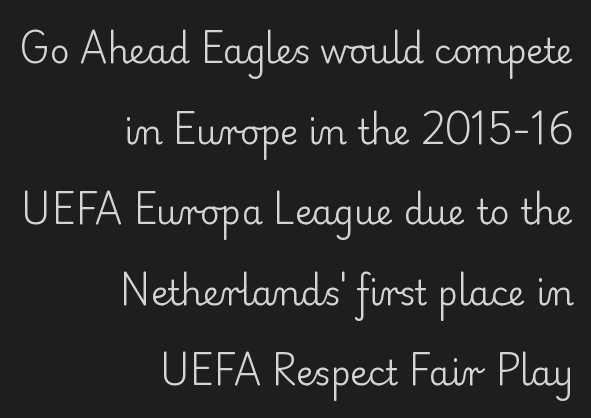
Summary of weight: not heavy and not bold. The paragraph has a hard right edge and a soft left edge. This sample trades compactness for vertical openness between lines. Just letters on the line, the space beneath them empty. Every character sits straight up, as roman type does. What stands out about the letter spacing? Nothing — it is the standard amount.
